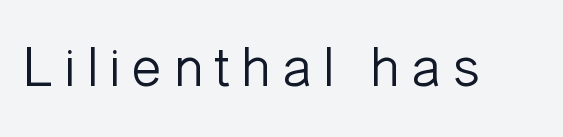
This sample has the flowing, uneven cadence of proportional lettering. This is not heavy type; no bold has been used. Stroke terminals: plain, sans-serif. The space beneath each line is pristine and unruled.
